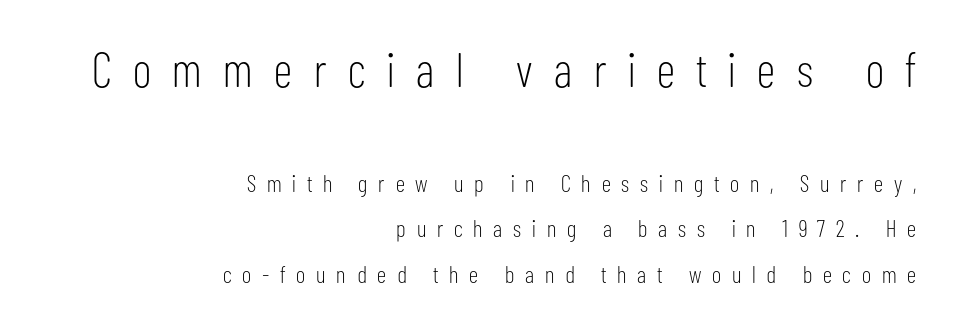
The image shows 48 px light, condensed sans-serif type, upright; set right-aligned, line spacing 1.89x, unusually wide letter spacing (+0.45 em), not underlined; the first (top) block is 2.0x larger; low stroke contrast and a medium x-height.
